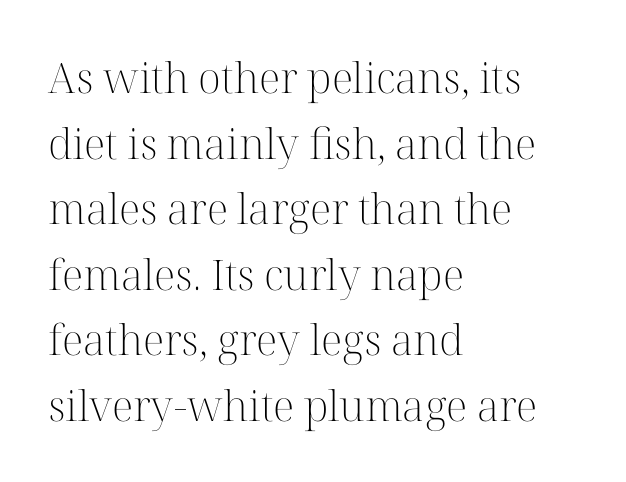
{"serif": "yes", "italic": "no", "bold": "no", "weight": "light", "width": "normal", "stroke_contrast": "high", "x_height": "medium", "monospaced": "no", "underline": "no", "align": "left", "line_spacing": "normal", "line_spacing_ratio": 1.56, "letter_spacing": "normal", "letter_spacing_em": 0.0, "glyph_px": 42}
